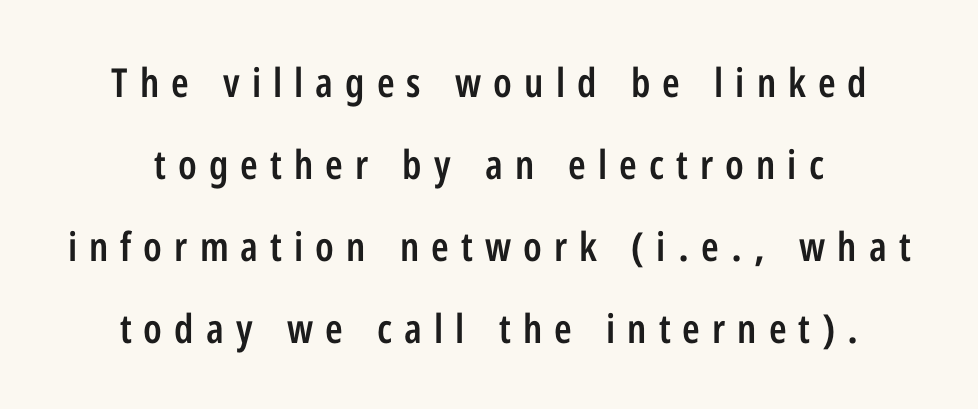
The image shows 40 px semibold, condensed sans-serif type, upright; set centered, loose line spacing (2.05x), unusually wide letter spacing (+0.3 em), not underlined; low stroke contrast and a medium x-height.
